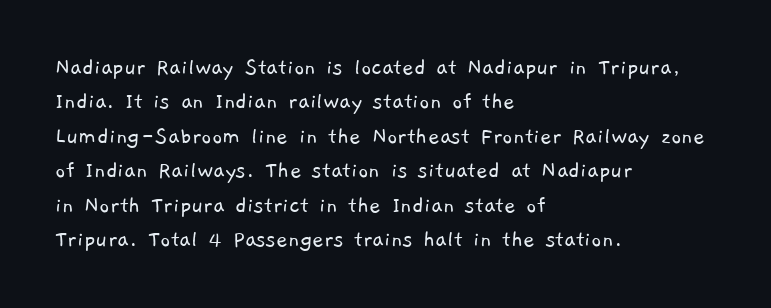
The image shows 25 px text type; set left-aligned, normal line spacing (1.38x), normal letter spacing, not underlined.
